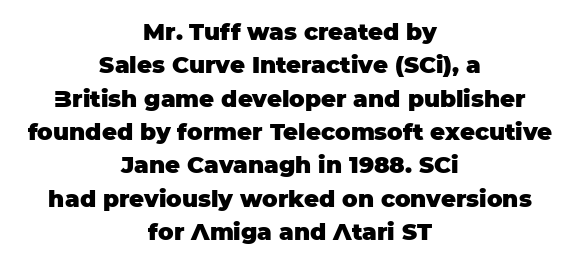
Q: Is the text bold? A: Yes.
Q: Is the text italic (slanted)? A: No, it is upright.
Q: Is the text underlined? A: No.
Q: How is the paragraph aligned? A: Centered.
Q: Is the spacing between letters normal or unusually wide? A: Normal.
Q: Is the spacing between lines tight, normal or loose? A: Normal.
